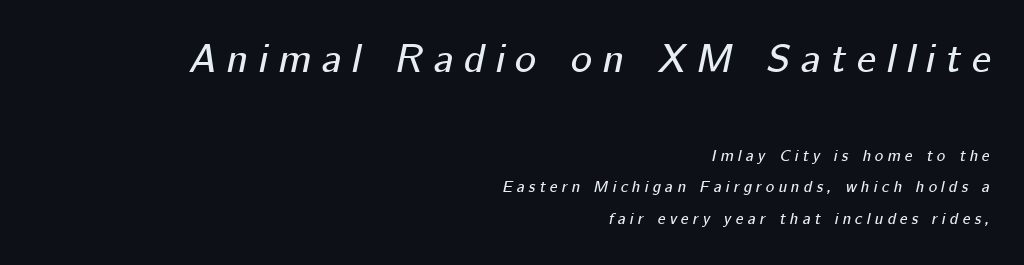
{"italic": "yes", "lean": "right", "slant_degrees": 12, "width": "normal", "stroke_contrast": "low", "x_height": "medium", "monospaced": "no", "underline": "no", "align": "right", "line_spacing": "loose", "line_spacing_ratio": 1.97, "letter_spacing": "wide", "letter_spacing_em": 0.27, "larger_block": "first", "size_ratio": 2.5, "glyph_px": 40}
